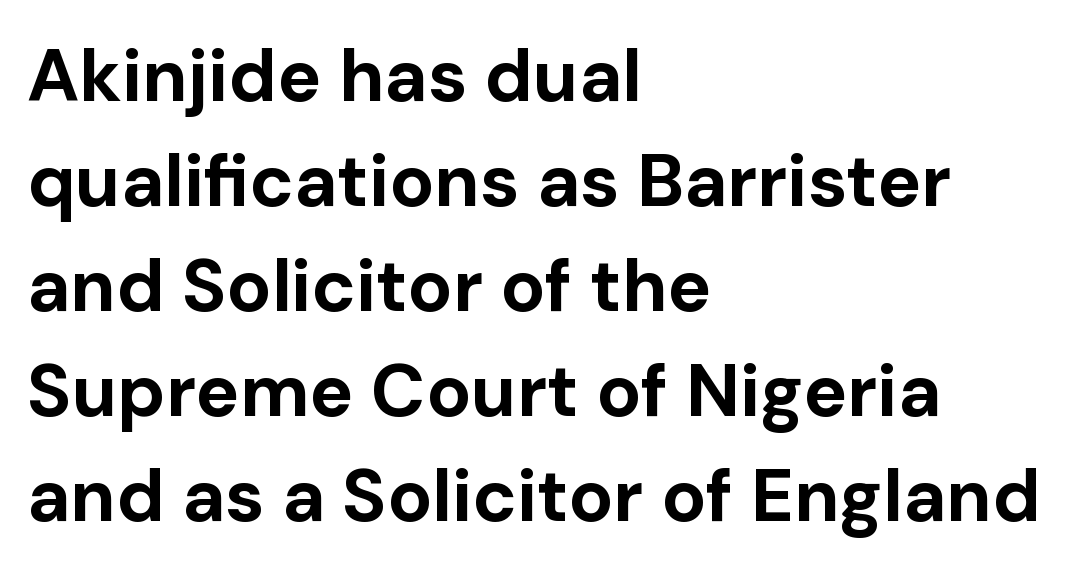
The image shows 74 px bold sans-serif type, upright; set left-aligned, normal line spacing (1.42x), normal letter spacing, not underlined; low stroke contrast and a medium x-height.
